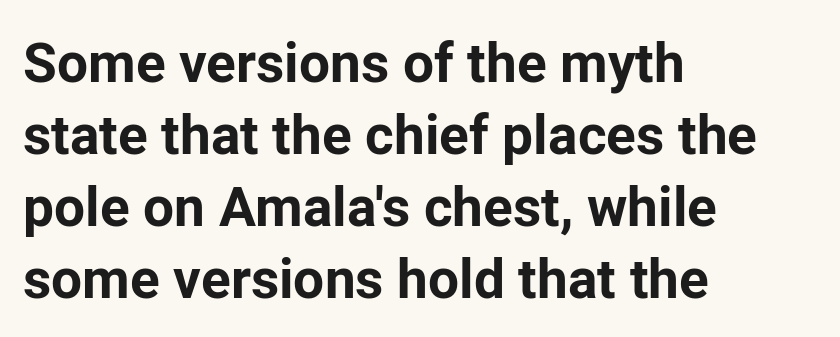
The image shows 55 px bold sans-serif type, upright; set left-aligned, normal line spacing (1.31x), normal letter spacing, not underlined; low stroke contrast and a medium x-height.
